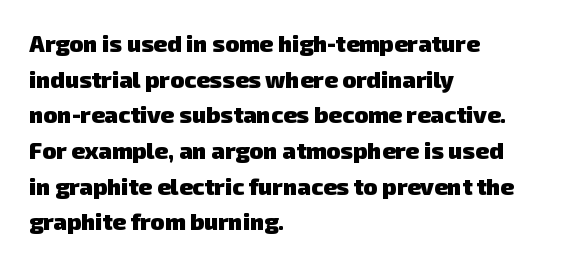
The image shows 23 px bold type; set left-aligned, normal line spacing (1.55x), normal letter spacing, not underlined.
